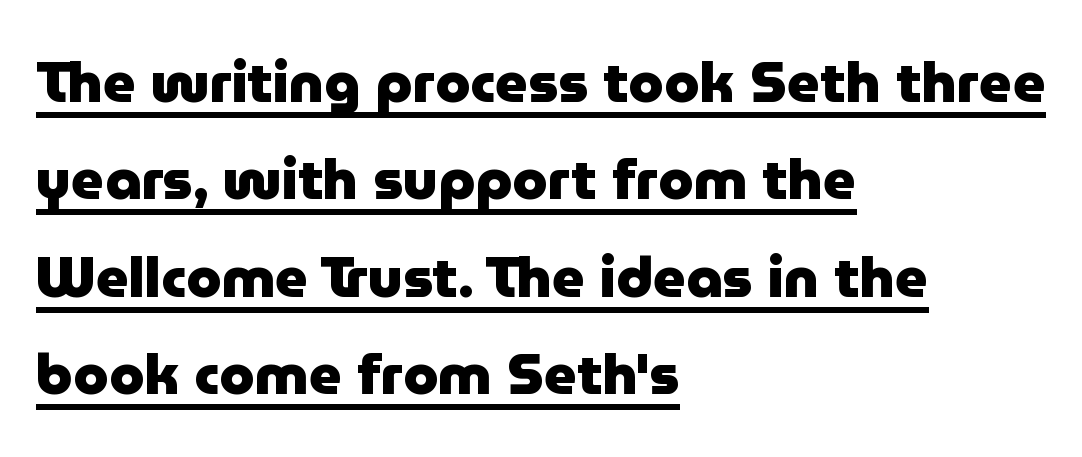
The image shows 57 px heavy sans-serif type, upright; set left-aligned, line spacing 1.71x, normal letter spacing, underlined; low stroke contrast and a medium x-height.
